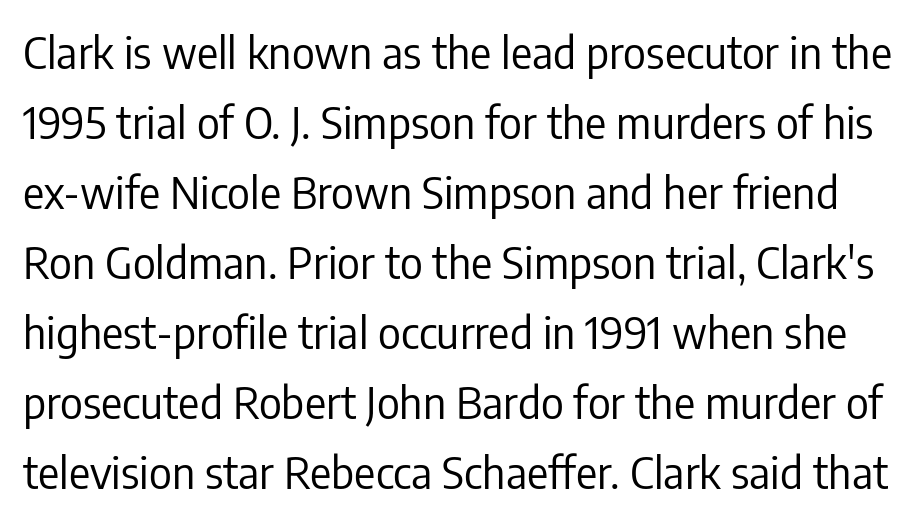
The image shows 44 px regular-weight, condensed sans-serif type, upright; set normal line spacing (1.59x), normal letter spacing, not underlined; low stroke contrast and a medium x-height.
